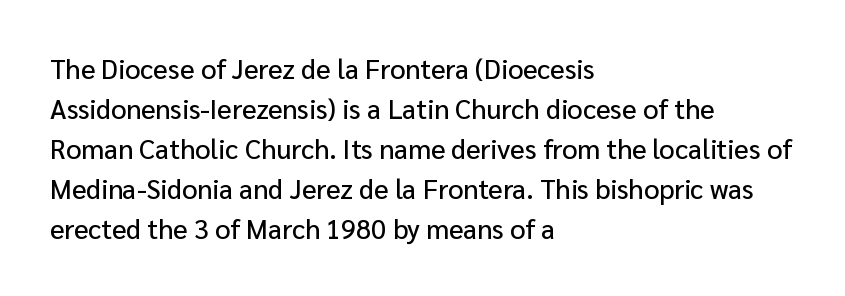
Regular leading. The zone under the glyphs is completely vacant. Italic? Not at all — the glyphs are vertical. A typesetter would call this zero additional tracking. Leftover space on each line is placed entirely after the last word.
